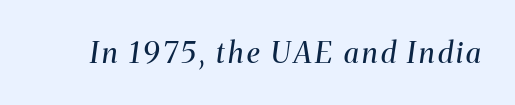
{"serif": "yes", "italic": "yes", "lean": "right", "slant_degrees": 8, "bold": "no", "weight": "regular", "width": "normal", "stroke_contrast": "medium", "x_height": "medium", "monospaced": "no", "underline": "no", "glyph_px": 29}
